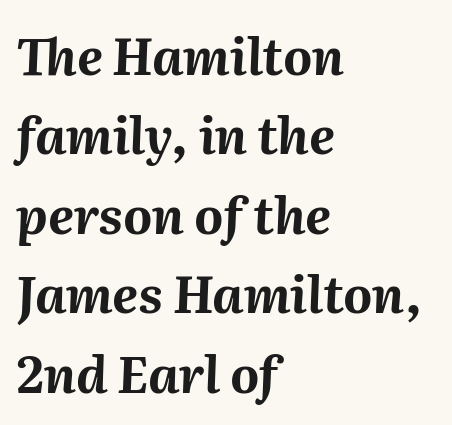
Reading down the column, the eye jumps a familiar distance to each next line. Strokes here are thick enough to call this a true bold. In terms of letterspacing, this is plain default setting. Unmarked baselines from the first word to the last.
